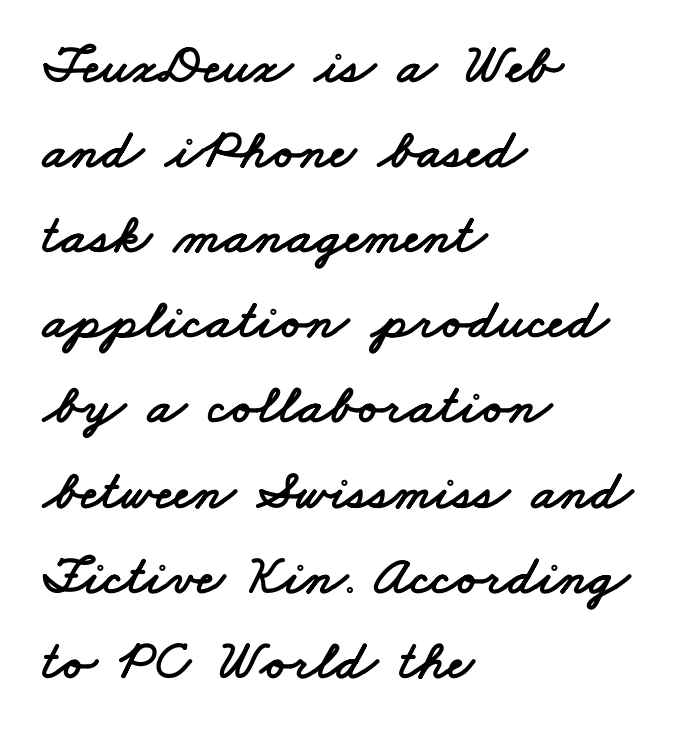
The image shows 56 px wide sans-serif type; set left-aligned, normal line spacing (1.52x), normal letter spacing, not underlined; low stroke contrast and a small x-height.
